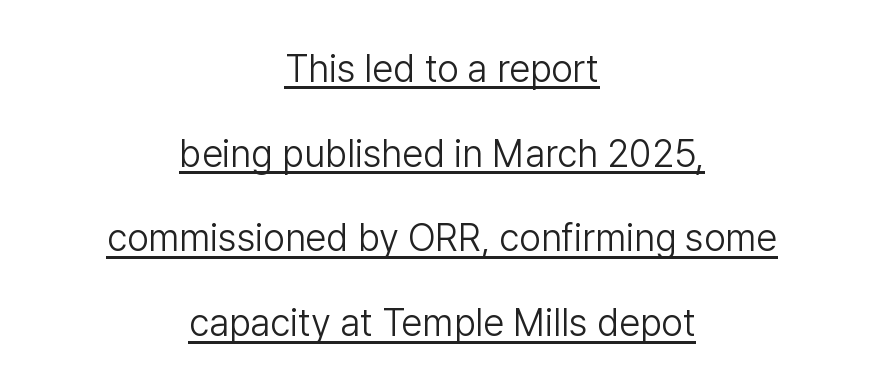
{"serif": "no", "italic": "no", "bold": "no", "weight": "light", "width": "normal", "stroke_contrast": "low", "x_height": "medium", "monospaced": "no", "underline": "yes", "align": "center", "line_spacing": "loose", "line_spacing_ratio": 2.23, "letter_spacing": "normal", "letter_spacing_em": 0.0, "glyph_px": 38}
